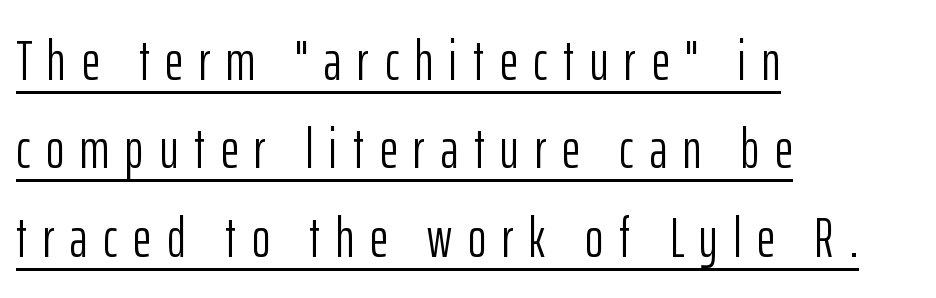
The rendering uses the underline text-decoration. The face looks like a standard text weight, possibly lighter. All the whitespace from short lines collects on the right. The passage shown is typed in a proportional face where columns would drift. The letters are spread apart with noticeably loose tracking.
